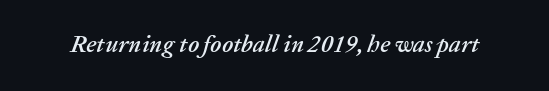
Q: Is the text italic (slanted)? A: Yes, it leans right by about 20 degrees.
Q: Is the text underlined? A: No.
Q: Is the spacing between letters normal or unusually wide? A: Normal.
